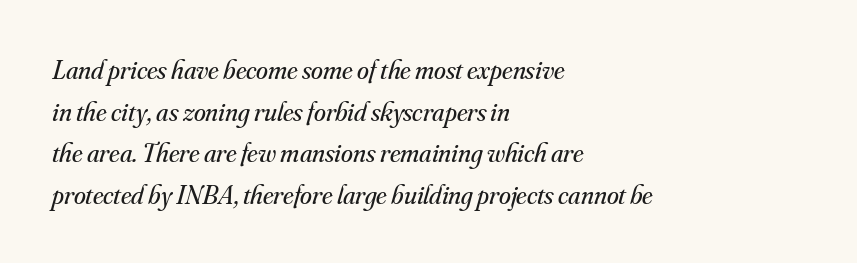
Descenders are the only things crossing below the line. No extra tracking has been applied to these lines. The specimen reads as italic at a glance. Which margin do the lines hug? The left one — the right edge is uneven. A quiet, ordinary-to-light weight characterises the typeface.
